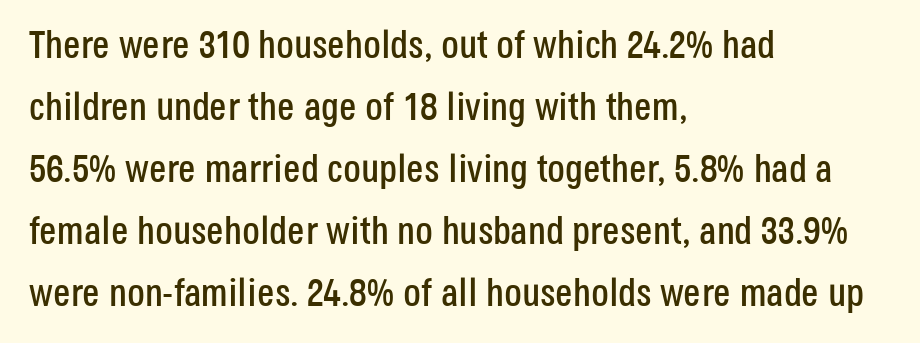
Has an underline been added? It has not. The type family on display is of the sans-serif kind. The typesetter chose a ragged-right arrangement here. The type is set solid horizontally, with unmodified tracking.
